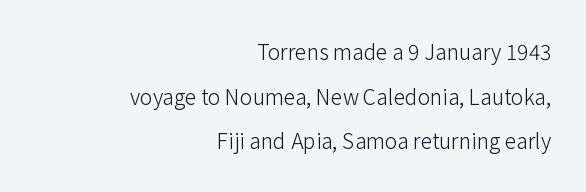
The image shows 21 px text type, upright; set right-aligned, loose line spacing (2.13x), normal letter spacing, not underlined.
